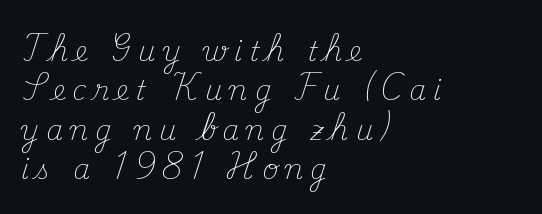
Q: Is the text bold? A: No.
Q: Is the text italic (slanted)? A: Yes.
Q: Is the text underlined? A: No.
Q: How is the paragraph aligned? A: Left-aligned.
Q: Is the spacing between letters normal or unusually wide? A: Unusually wide.
Q: Is the spacing between lines tight, normal or loose? A: Normal.
